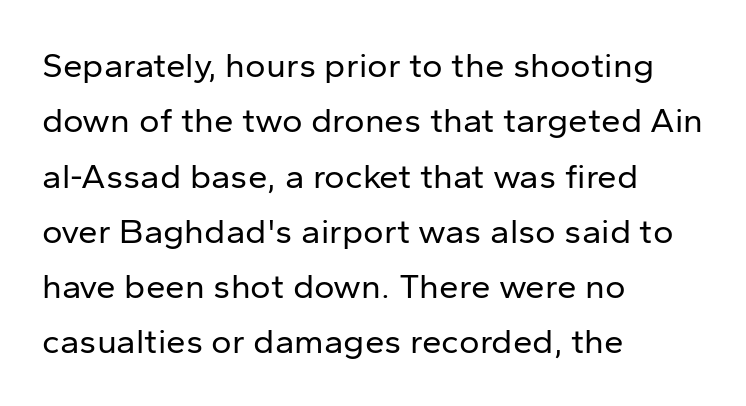
The image shows 35 px regular-weight sans-serif type, upright; set left-aligned, normal line spacing (1.58x), normal letter spacing, not underlined; low stroke contrast and a medium x-height.
